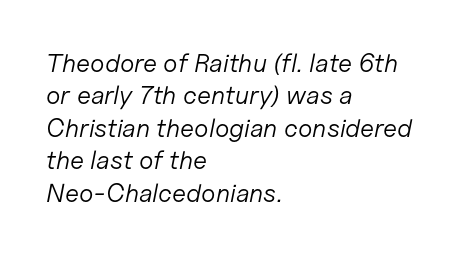
Q: Is the text bold? A: No.
Q: Is the text italic (slanted)? A: Yes, it leans right by about 11 degrees.
Q: Is the text underlined? A: No.
Q: How is the paragraph aligned? A: Left-aligned.
Q: Is the spacing between letters normal or unusually wide? A: Normal.
Q: Is the spacing between lines tight, normal or loose? A: Normal.
